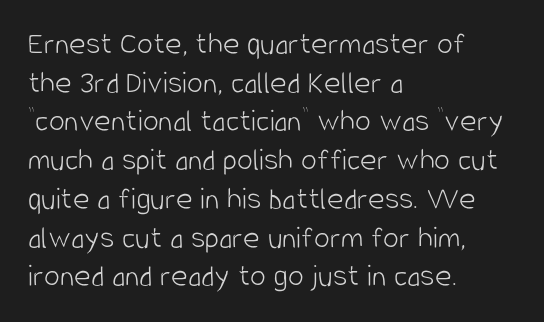
A typesetter would call this proportional, since set widths differ per character. The compositor pushed each line to the left boundary. The lettering stays uniformly vertical, giving the passage a roman look. Grotesque or geometric, the face here clearly has no serifs. Between one letter and the next there's only the usual sliver of space. The zone under the glyphs is completely vacant.
